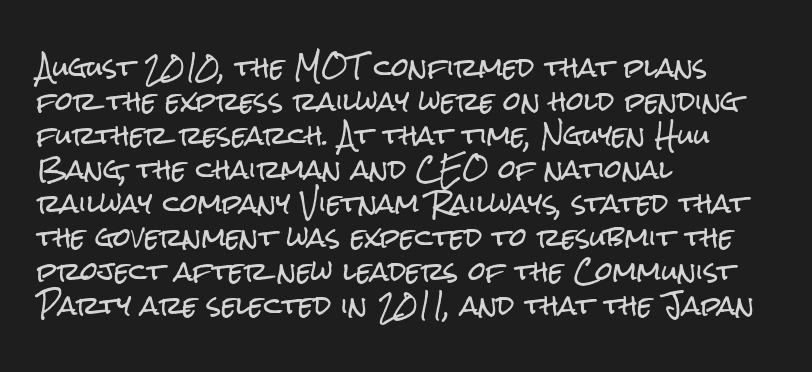
{"italic": "no", "underline": "no", "align": "left", "line_spacing": "normal", "line_spacing_ratio": 1.36, "letter_spacing": "normal", "letter_spacing_em": 0.0, "glyph_px": 25}
